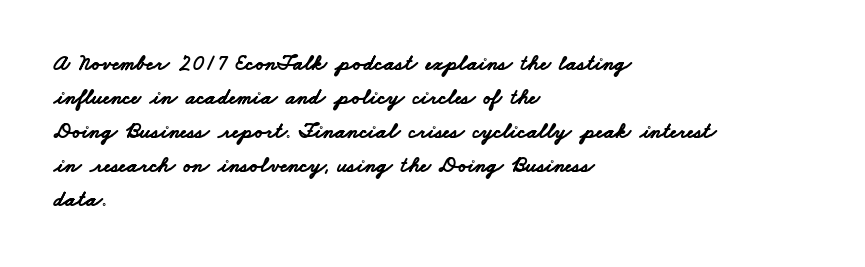
The baseline area is clear. This block has exactly the height ordinary leading produces. The rendering keeps characters at their native spacing. These lines stack with their left ends in a neat column. Students, this is bold: see how much ink each stroke carries.
